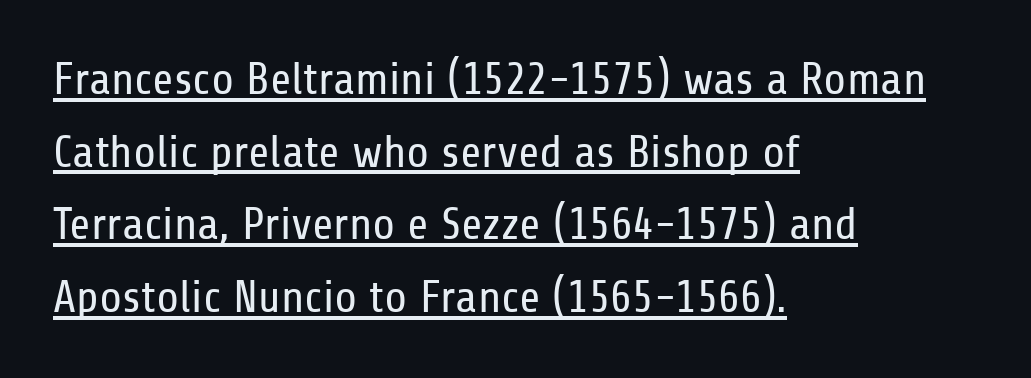
The paragraph has a hard left edge and a soft right edge. Ascenders rise straight up at ninety degrees. Stroke terminals: plain, sans-serif. Leading: standard. A light-to-regular cut is what we see here. The letterforms sit shoulder to shoulder at normal distance.
